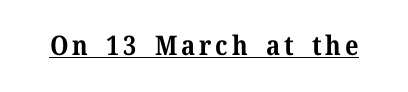
{"italic": "no", "bold": "yes", "underline": "yes", "glyph_px": 27}
